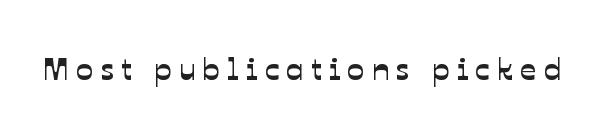
The letters carry no serifs — their stems end cleanly without finishing strokes. Descenders are the only things crossing below the line. The rendering uses natural spacing where letterforms have individual widths. Words appear elongated and porous because spacing is wide.
